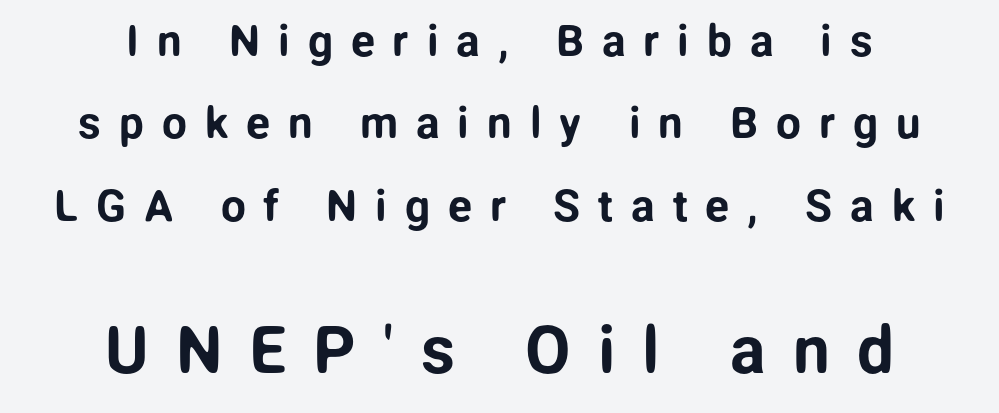
The image shows 66 px sans-serif type, upright; set centered, line spacing 1.87x, unusually wide letter spacing (+0.41 em), not underlined; the second (bottom) block is 1.5x larger; low stroke contrast and a medium x-height.
